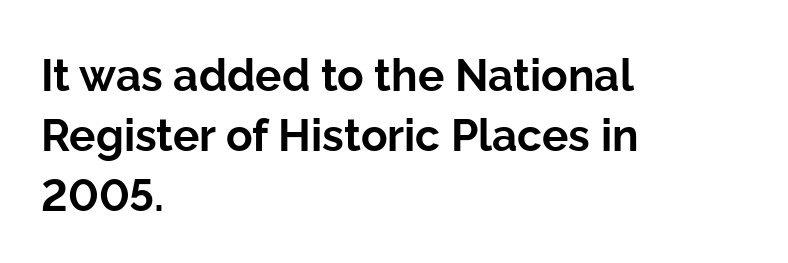
The image shows 44 px bold sans-serif type, upright; set left-aligned, normal line spacing (1.36x), normal letter spacing, not underlined; low stroke contrast and a medium x-height.
